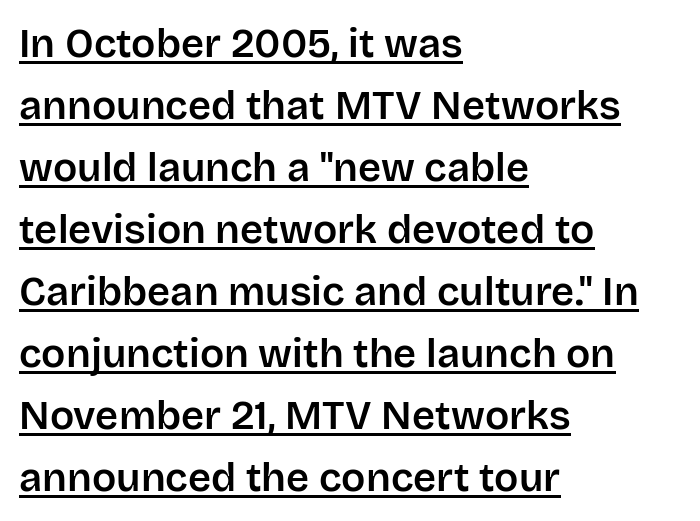
{"serif": "no", "italic": "no", "width": "normal", "stroke_contrast": "low", "x_height": "large", "monospaced": "no", "underline": "yes", "align": "left", "line_spacing": "normal", "line_spacing_ratio": 1.55, "letter_spacing": "normal", "letter_spacing_em": 0.0, "glyph_px": 40}
